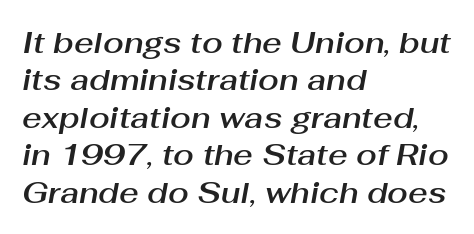
{"italic": "yes", "lean": "right", "slant_degrees": 10, "width": "normal", "stroke_contrast": "medium", "x_height": "medium", "monospaced": "no", "underline": "no", "align": "left", "line_spacing": "normal", "line_spacing_ratio": 1.25, "letter_spacing": "normal", "letter_spacing_em": 0.0, "glyph_px": 30}
